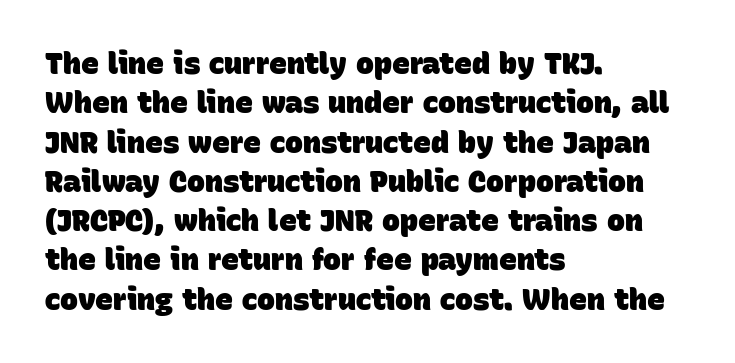
Q: Is the text bold? A: Yes.
Q: Is the typeface a serif or a sans-serif typeface? A: Sans-serif.
Q: Is the text underlined? A: No.
Q: How is the paragraph aligned? A: Left-aligned.
Q: Is the spacing between letters normal or unusually wide? A: Normal.
Q: Is the spacing between lines tight, normal or loose? A: Normal.
Q: Width (condensed, normal, or wide)? A: Normal.
Q: Stroke contrast? A: Low.
Q: x-height? A: Large.
Q: Monospaced? A: No.
